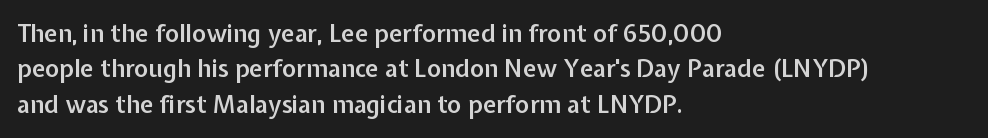
A fair bit of extra ink — the face is semibold, not bold. A roman cut, with each character standing at attention. The ragged edge is on the right, which tells us the setting is flush left. Leading: standard. The area under the type is left untouched.
